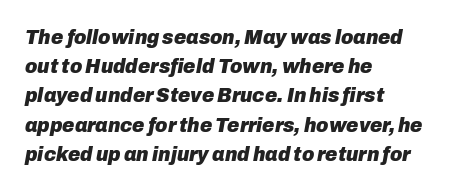
Evenly set lines give the paragraph a standard silhouette. Quick note: italic. The glyphs have the mass of a bold cut. The compositor pushed each line to the left boundary. A typesetter would call this zero additional tracking.
